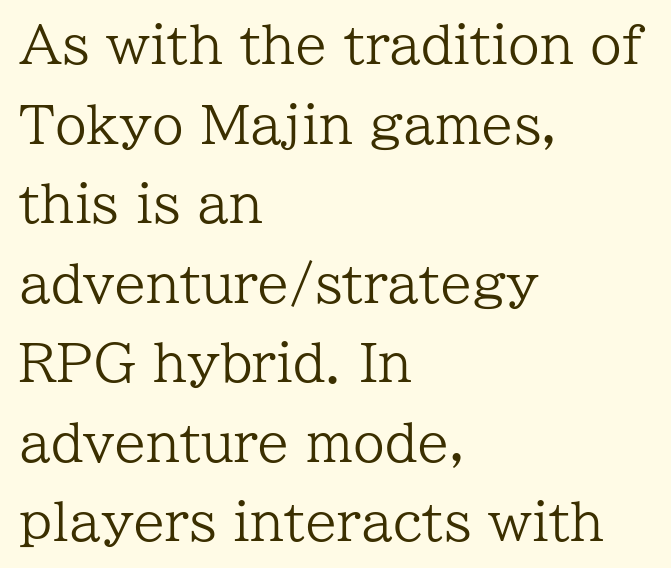
The compositor pushed each line to the left boundary. Character widths vary here, with narrow letters taking less room than wide ones. A light-to-regular cut is what we see here. Every character sits straight up, as roman type does. The vertical gap from one line to the next is medium.
